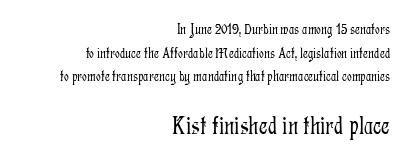
It's the straight-up-and-down kind of type. Weight: not bold — regular or lighter. This rendering uses right alignment, leaving the left contour irregular. Scale increases going downward across the two blocks. How are the letters spaced? Ordinarily, with no added tracking.
